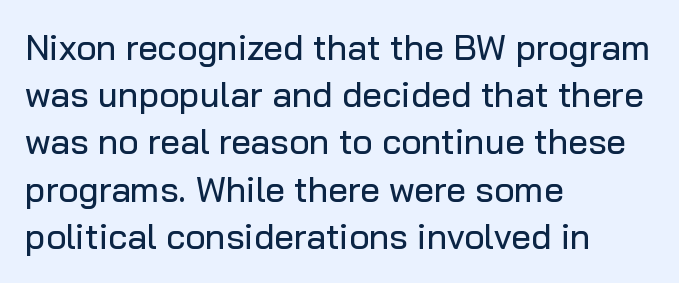
Q: Is the text italic (slanted)? A: No, it is upright.
Q: Is the typeface a serif or a sans-serif typeface? A: Sans-serif.
Q: Is the text underlined? A: No.
Q: How is the paragraph aligned? A: Left-aligned.
Q: Is the spacing between letters normal or unusually wide? A: Normal.
Q: Is the spacing between lines tight, normal or loose? A: Normal.
Q: Width (condensed, normal, or wide)? A: Normal.
Q: Stroke contrast? A: Low.
Q: x-height? A: Medium.
Q: Monospaced? A: No.
